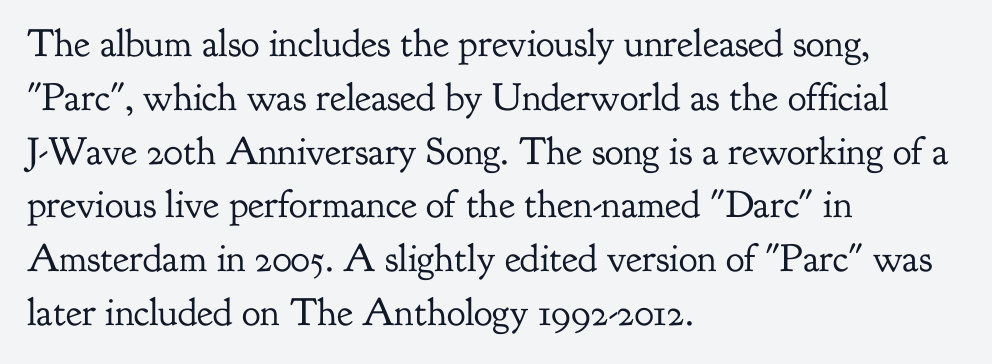
Q: Is the text bold? A: No.
Q: Is the text italic (slanted)? A: No, it is upright.
Q: Is the typeface a serif or a sans-serif typeface? A: Serif.
Q: Is the text underlined? A: No.
Q: How is the paragraph aligned? A: Left-aligned.
Q: Is the spacing between letters normal or unusually wide? A: Normal.
Q: Is the spacing between lines tight, normal or loose? A: Normal.
Q: Width (condensed, normal, or wide)? A: Normal.
Q: Stroke contrast? A: Low.
Q: x-height? A: Small.
Q: Monospaced? A: No.
